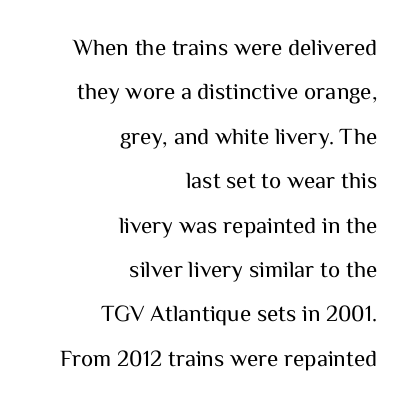
Typeset ragged left — the right edge is the straight one. The strip under each line holds only bare page. The characters are drawn with everyday or finer stroke widths. The letters stand upright; this is a roman face. Interline gaps are noticeably wide in this sample.
